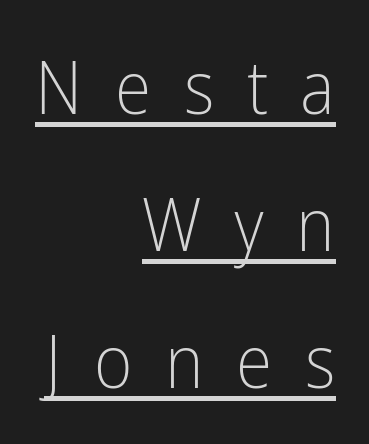
Q: Is the text bold? A: No.
Q: Is the text italic (slanted)? A: No, it is upright.
Q: Is the typeface a serif or a sans-serif typeface? A: Sans-serif.
Q: Is the text underlined? A: Yes.
Q: How is the paragraph aligned? A: Right-aligned.
Q: Is the spacing between letters normal or unusually wide? A: Unusually wide.
Q: Width (condensed, normal, or wide)? A: Condensed.
Q: Stroke contrast? A: Low.
Q: x-height? A: Medium.
Q: Monospaced? A: No.
